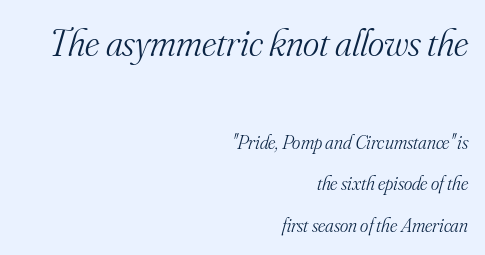
Q: Is the text bold? A: No.
Q: Is the text italic (slanted)? A: Yes, it leans right by about 16 degrees.
Q: Is the typeface a serif or a sans-serif typeface? A: Serif.
Q: Is the text underlined? A: No.
Q: How is the paragraph aligned? A: Right-aligned.
Q: Is the spacing between letters normal or unusually wide? A: Normal.
Q: Is the spacing between lines tight, normal or loose? A: Loose.
Q: Which block of text is set in a larger size, the first (top) or the second (bottom)? A: The first (top) one.
Q: Width (condensed, normal, or wide)? A: Normal.
Q: Stroke contrast? A: Medium.
Q: x-height? A: Small.
Q: Monospaced? A: No.
